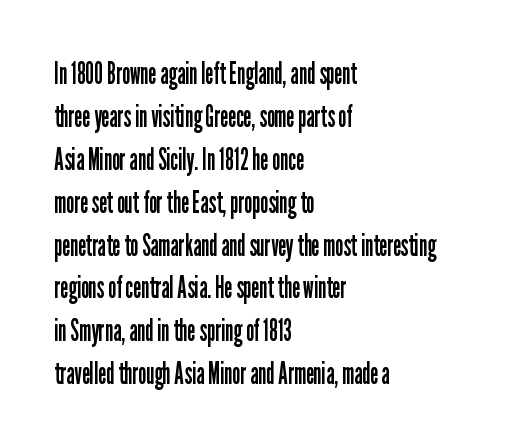
{"serif": "no", "italic": "no", "bold": "no", "weight": "regular", "width": "condensed", "stroke_contrast": "low", "x_height": "medium", "monospaced": "no", "underline": "no", "align": "left", "line_spacing": "normal", "line_spacing_ratio": 1.43, "letter_spacing": "normal", "letter_spacing_em": 0.0, "glyph_px": 30}
